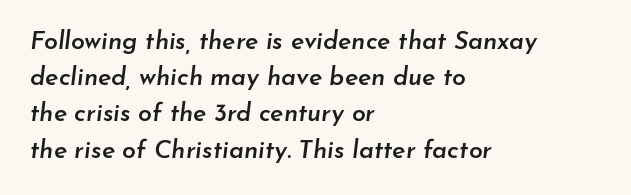
{"italic": "yes", "lean": "right", "slant_degrees": 7, "bold": "semi", "underline": "no", "align": "left", "line_spacing": "normal", "line_spacing_ratio": 1.45, "letter_spacing": "normal", "letter_spacing_em": 0.0, "glyph_px": 25}
